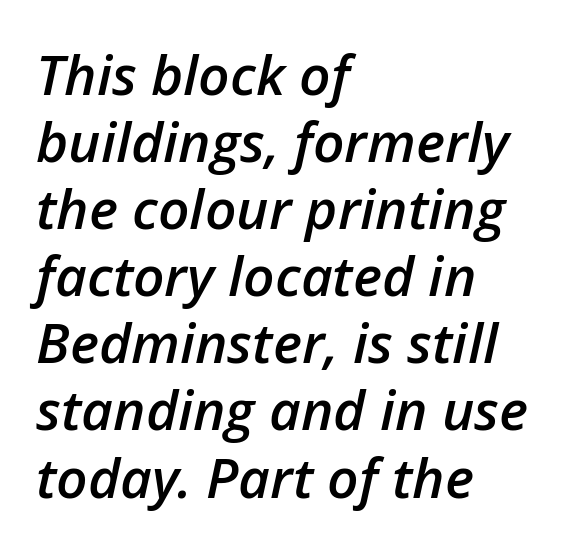
Q: Is the text bold? A: Semi-bold.
Q: Is the text italic (slanted)? A: Yes, it leans right by about 12 degrees.
Q: Is the text underlined? A: No.
Q: How is the paragraph aligned? A: Left-aligned.
Q: Is the spacing between letters normal or unusually wide? A: Normal.
Q: Width (condensed, normal, or wide)? A: Normal.
Q: Stroke contrast? A: Low.
Q: x-height? A: Medium.
Q: Monospaced? A: No.
